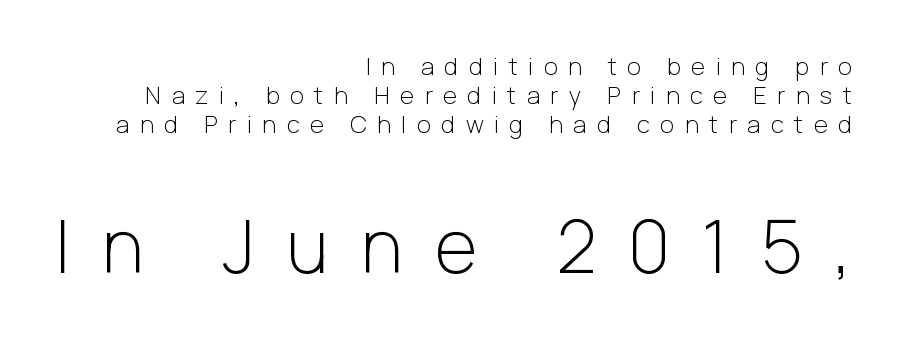
You could not count columns in this text — the font is proportionally spaced. You can tell from the bare stems that sans-serif type was used. In terms of posture, this sample is upright. Type without underlining. You could only call the tracking loose — the letters float apart.
